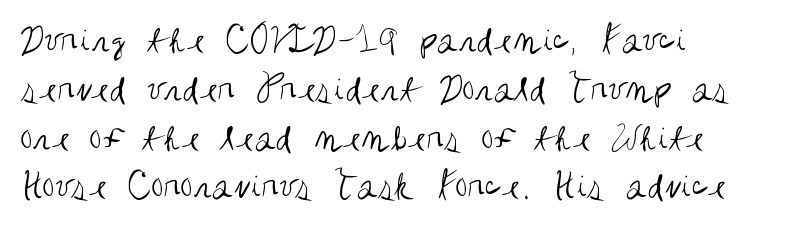
No extra ink here — the face is not bold. The face used here is a sans, in the tradition of grotesques and geometrics. A classic flush-left, rag-right setting is used for this passage. Rule under the text: the space is simply empty.
